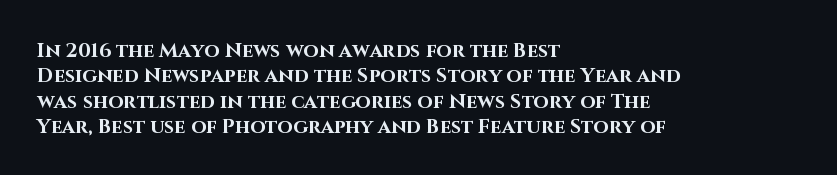
{"italic": "no", "bold": "yes", "underline": "no", "align": "left", "line_spacing": "normal", "line_spacing_ratio": 1.27, "letter_spacing": "normal", "letter_spacing_em": 0.0, "glyph_px": 20}
